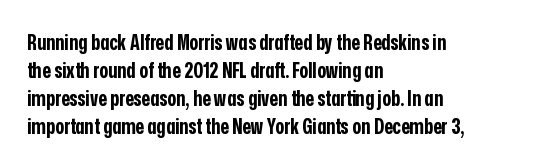
The image shows 21 px bold type, upright; set left-aligned, normal line spacing (1.33x), normal letter spacing, not underlined.
